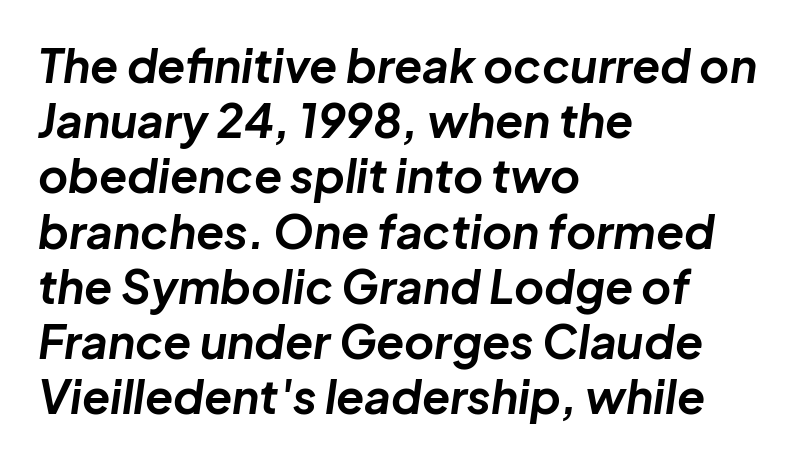
The image shows 46 px bold type, italic (leaning right); set left-aligned, line spacing 1.2x, normal letter spacing, not underlined; low stroke contrast and a medium x-height.
